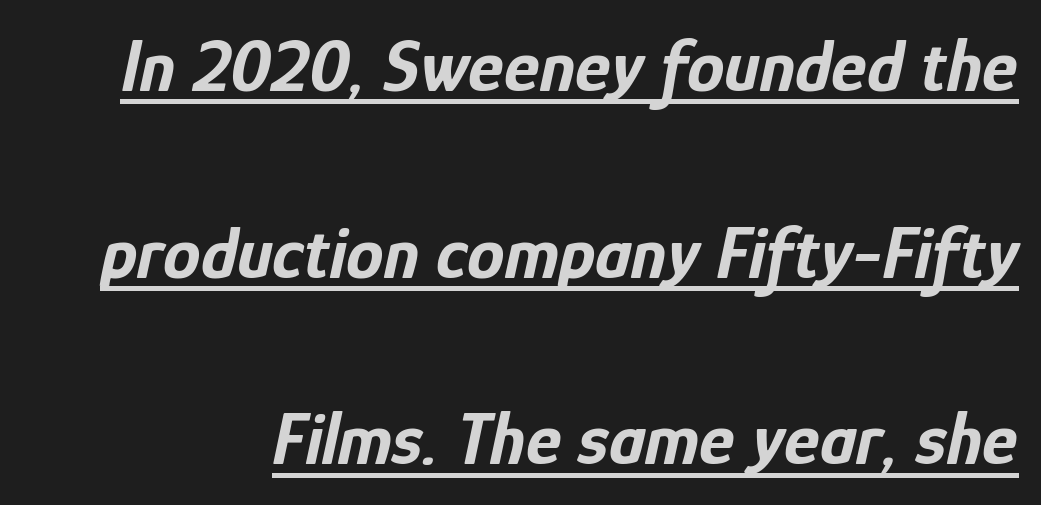
Q: Is the text bold? A: Yes.
Q: Is the text italic (slanted)? A: Yes, it leans right by about 12 degrees.
Q: Is the text underlined? A: Yes.
Q: Is the spacing between letters normal or unusually wide? A: Normal.
Q: Is the spacing between lines tight, normal or loose? A: Loose.
Q: Width (condensed, normal, or wide)? A: Condensed.
Q: Stroke contrast? A: Low.
Q: x-height? A: Medium.
Q: Monospaced? A: No.
